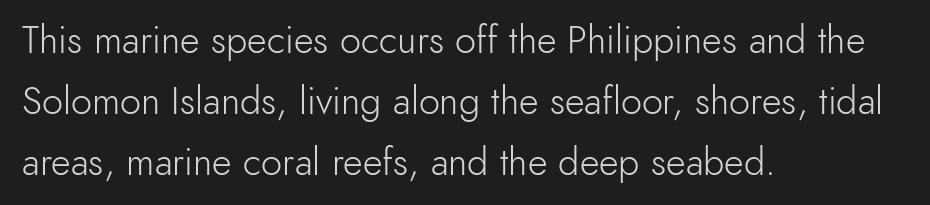
Q: Is the text bold? A: No.
Q: Is the text italic (slanted)? A: No, it is upright.
Q: Is the typeface a serif or a sans-serif typeface? A: Sans-serif.
Q: Is the text underlined? A: No.
Q: How is the paragraph aligned? A: Left-aligned.
Q: Is the spacing between letters normal or unusually wide? A: Normal.
Q: Is the spacing between lines tight, normal or loose? A: Normal.
Q: Width (condensed, normal, or wide)? A: Normal.
Q: x-height? A: Small.
Q: Monospaced? A: No.
